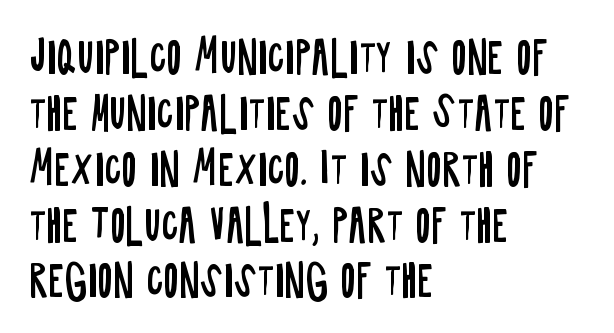
The image shows 42 px regular-weight, condensed sans-serif type, upright; set left-aligned, normal line spacing (1.33x), normal letter spacing, not underlined; low stroke contrast and a large x-height.
